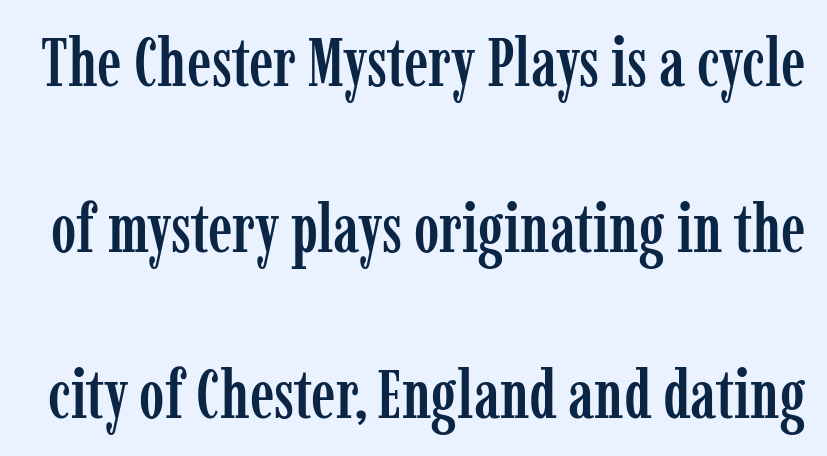
{"serif": "yes", "italic": "no", "width": "condensed", "stroke_contrast": "low", "x_height": "medium", "monospaced": "no", "underline": "no", "line_spacing": "loose", "line_spacing_ratio": 2.44, "letter_spacing": "normal", "letter_spacing_em": 0.0, "glyph_px": 68}
